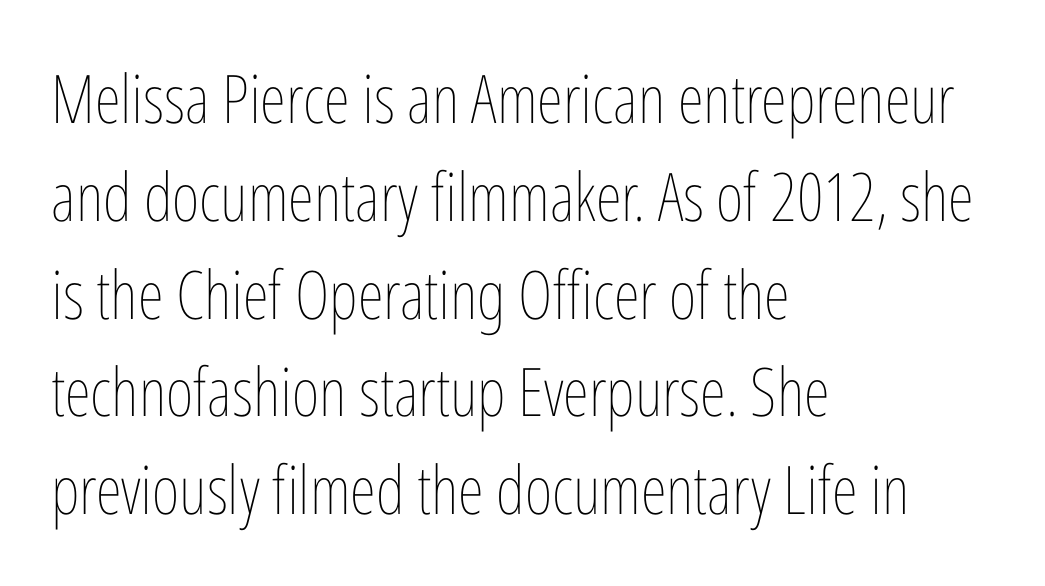
Summary of weight: not heavy and not bold. Looks like regular typesetting: each glyph gets only the width it needs. Words float on clear page, feet unadorned. Glyph-to-glyph distance matches everyday printed text.
